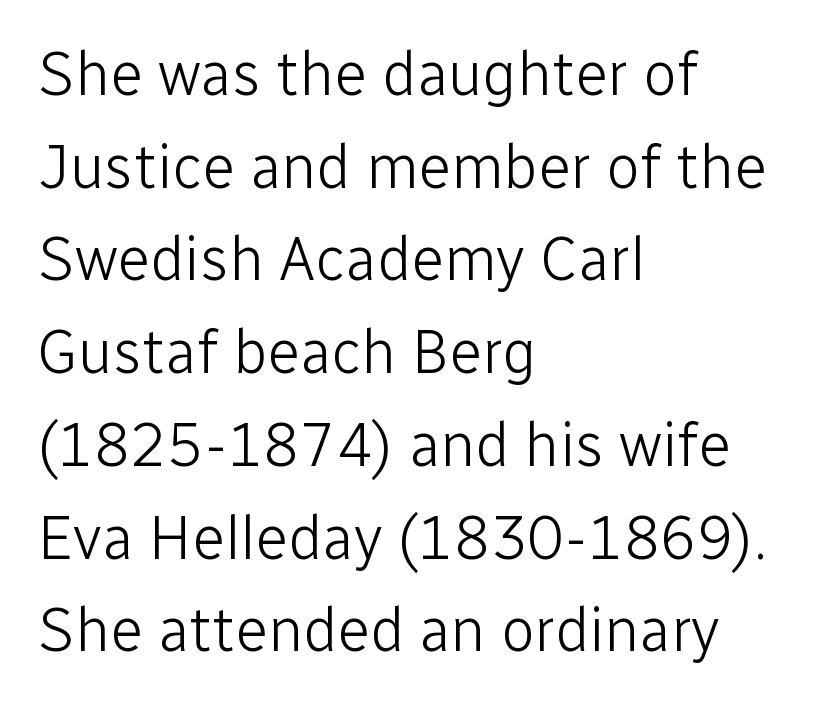
Q: Is the text bold? A: No.
Q: Is the text italic (slanted)? A: No, it is upright.
Q: Is the typeface a serif or a sans-serif typeface? A: Sans-serif.
Q: Is the text underlined? A: No.
Q: How is the paragraph aligned? A: Left-aligned.
Q: Is the spacing between letters normal or unusually wide? A: Normal.
Q: Is the spacing between lines tight, normal or loose? A: Normal.
Q: Width (condensed, normal, or wide)? A: Normal.
Q: Stroke contrast? A: Low.
Q: x-height? A: Medium.
Q: Monospaced? A: No.
